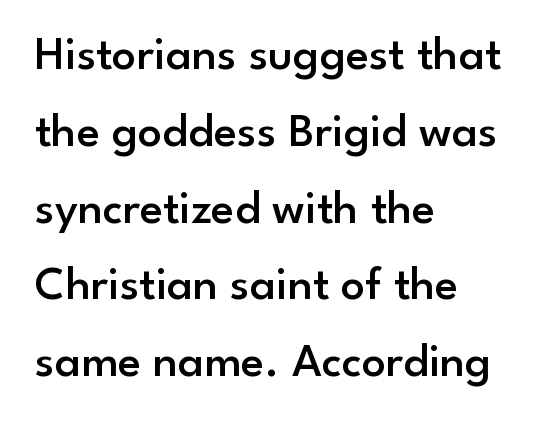
{"serif": "no", "italic": "no", "bold": "semi", "weight": "semibold", "width": "normal", "stroke_contrast": "low", "x_height": "small", "monospaced": "no", "underline": "no", "align": "left", "line_spacing": "normal", "line_spacing_ratio": 1.6, "letter_spacing": "normal", "letter_spacing_em": 0.0, "glyph_px": 48}
